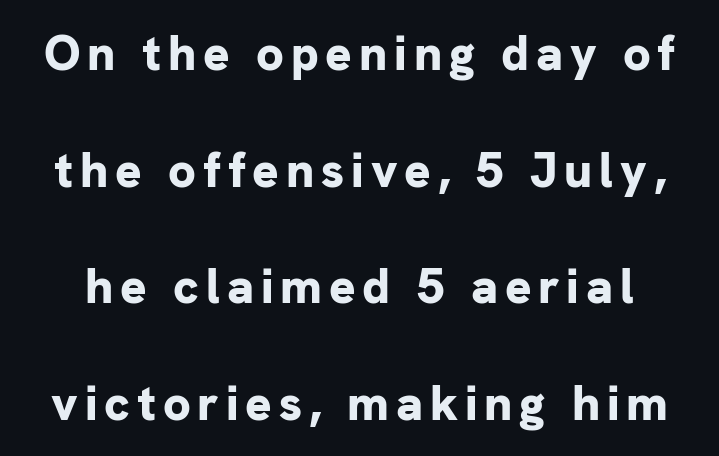
{"serif": "no", "italic": "no", "bold": "yes", "weight": "bold", "width": "normal", "stroke_contrast": "low", "x_height": "medium", "monospaced": "no", "underline": "no", "line_spacing": "loose", "line_spacing_ratio": 2.38, "glyph_px": 49}
